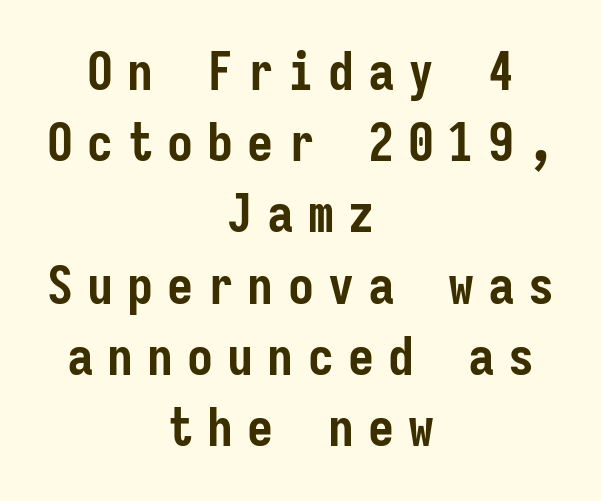
The paragraph shown floats in the horizontal middle. The letters are spread apart with noticeably loose tracking. The rendering uses a moderate line-height, typical for paragraphs. Plenty of ink on the page — the face is bold. This sample uses a sans-serif face. Descenders hang freely into open space.
